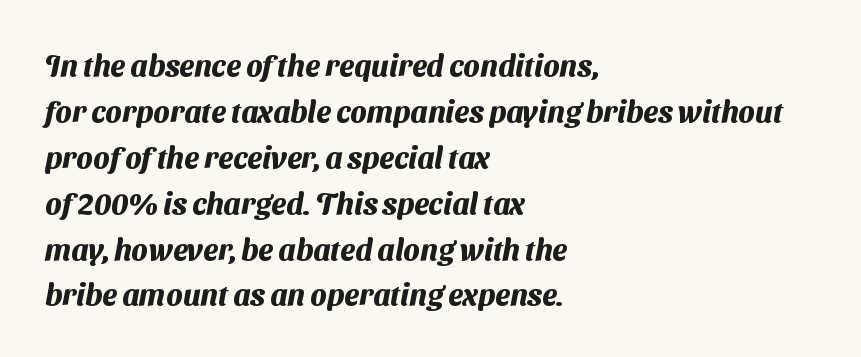
Q: Is the text bold? A: Yes.
Q: Is the typeface a serif or a sans-serif typeface? A: Sans-serif.
Q: Is the text underlined? A: No.
Q: How is the paragraph aligned? A: Left-aligned.
Q: Is the spacing between letters normal or unusually wide? A: Normal.
Q: Is the spacing between lines tight, normal or loose? A: Normal.
Q: Width (condensed, normal, or wide)? A: Normal.
Q: Stroke contrast? A: Medium.
Q: x-height? A: Medium.
Q: Monospaced? A: No.
